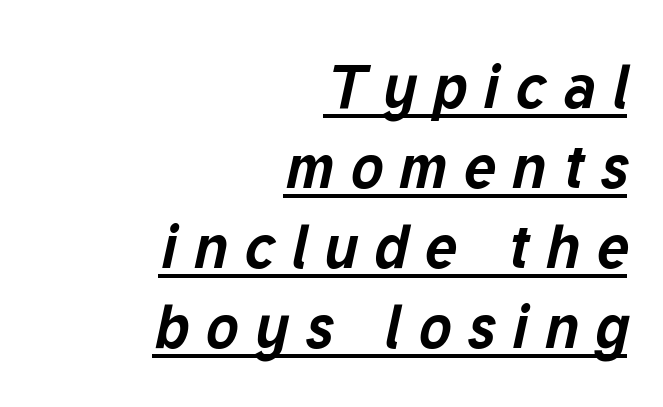
The image shows 62 px bold type, italic (leaning right); set right-aligned, normal line spacing (1.29x), unusually wide letter spacing (+0.26 em), underlined; low stroke contrast and a medium x-height.
